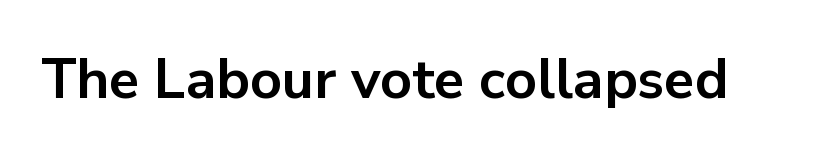
The image shows 56 px bold sans-serif type, upright; set normal letter spacing, not underlined; low stroke contrast and a medium x-height.
